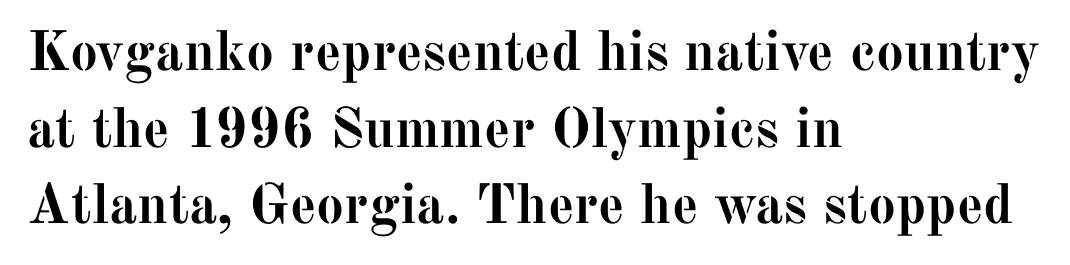
The image shows 56 px semibold serif type, upright; set left-aligned, normal line spacing (1.37x), normal letter spacing, not underlined; medium stroke contrast and a medium x-height.
